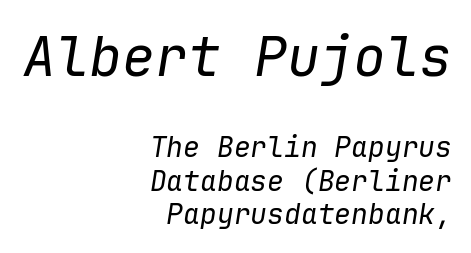
Size hierarchy here favors the leading block over the trailing one. Stroke thickness stays within the range of a standard reading face or lighter. The rendering keeps characters at their native spacing. Honestly, there is no underline to notice here at all. The letters march in equal steps, a hallmark of fixed-pitch type. In CSS terms this would be text-align: right.
